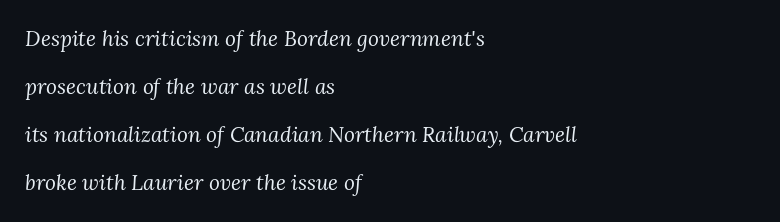
{"italic": "yes", "lean": "right", "slant_degrees": 3, "bold": "no", "underline": "no", "align": "left", "line_spacing": "loose", "line_spacing_ratio": 2.29, "letter_spacing": "normal", "letter_spacing_em": 0.0, "glyph_px": 21}
